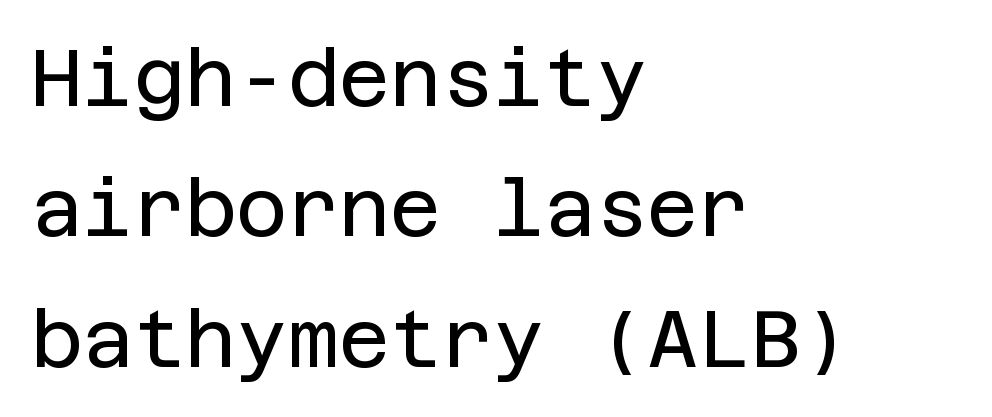
Q: Is the text bold? A: No.
Q: Is the text italic (slanted)? A: No, it is upright.
Q: Is the typeface a serif or a sans-serif typeface? A: Sans-serif.
Q: Is the text underlined? A: No.
Q: How is the paragraph aligned? A: Left-aligned.
Q: Is the spacing between letters normal or unusually wide? A: Normal.
Q: Is the spacing between lines tight, normal or loose? A: Normal.
Q: Width (condensed, normal, or wide)? A: Normal.
Q: Stroke contrast? A: Low.
Q: x-height? A: Large.
